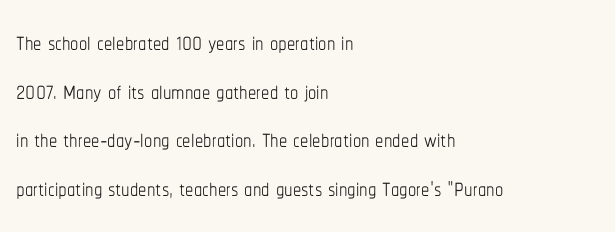
Q: Is the text bold? A: No.
Q: Is the text italic (slanted)? A: No, it is upright.
Q: Is the text underlined? A: No.
Q: How is the paragraph aligned? A: Left-aligned.
Q: Is the spacing between letters normal or unusually wide? A: Normal.
Q: Is the spacing between lines tight, normal or loose? A: Normal.
Q: Width (condensed, normal, or wide)? A: Condensed.
Q: Stroke contrast? A: Low.
Q: x-height? A: Medium.
Q: Monospaced? A: No.
